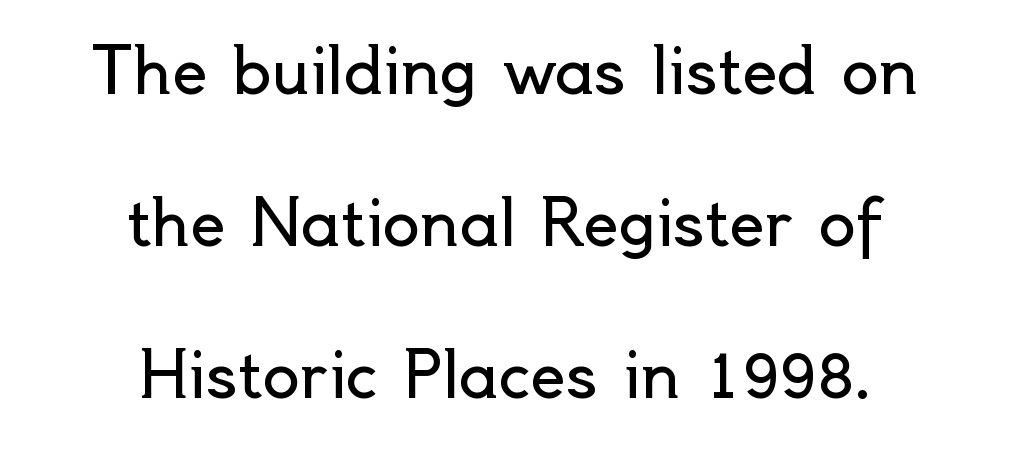
{"serif": "no", "italic": "no", "bold": "no", "weight": "regular", "width": "normal", "x_height": "small", "monospaced": "no", "underline": "no", "align": "center", "line_spacing": "loose", "line_spacing_ratio": 2.45, "letter_spacing": "normal", "letter_spacing_em": 0.0, "glyph_px": 62}
